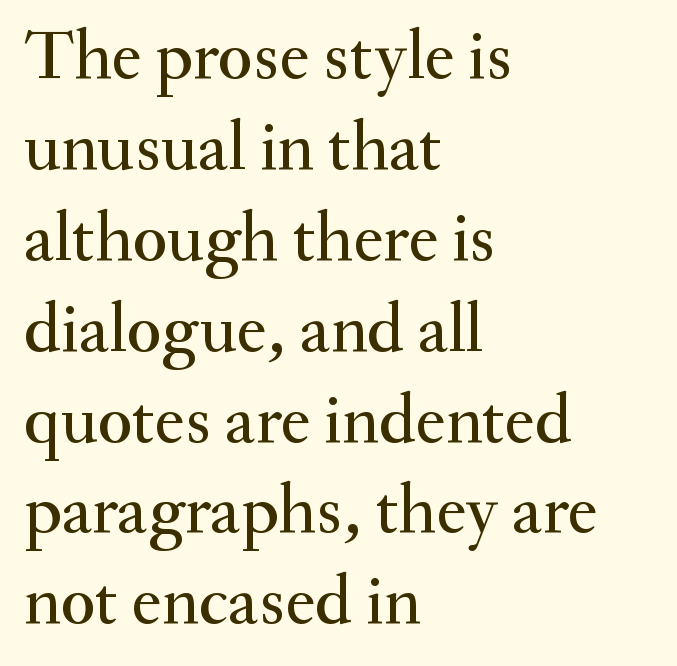
{"serif": "yes", "italic": "no", "width": "normal", "stroke_contrast": "medium", "x_height": "small", "monospaced": "no", "underline": "no", "align": "left", "line_spacing": "normal", "line_spacing_ratio": 1.28, "letter_spacing": "normal", "letter_spacing_em": 0.0, "glyph_px": 71}
